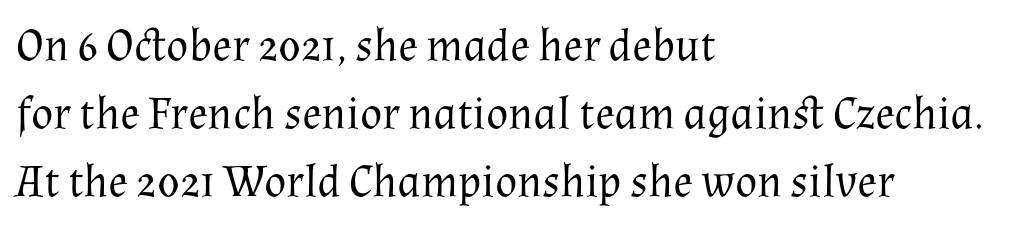
{"serif": "yes", "italic": "no", "bold": "no", "weight": "regular", "width": "normal", "stroke_contrast": "medium", "x_height": "medium", "monospaced": "no", "underline": "no", "align": "left", "line_spacing": "normal", "line_spacing_ratio": 1.48, "letter_spacing": "normal", "letter_spacing_em": 0.0, "glyph_px": 46}
